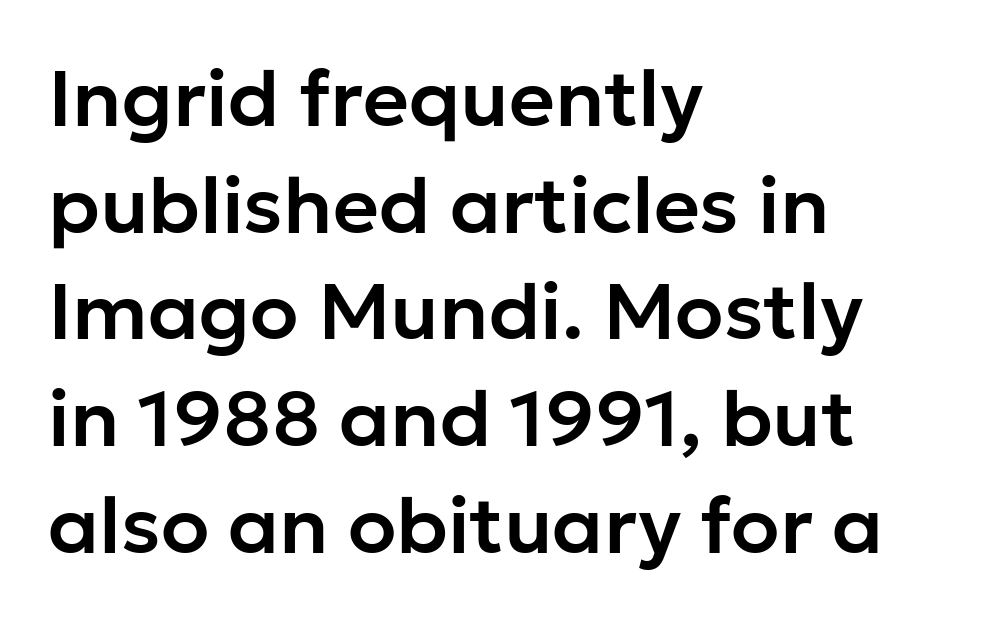
Q: Is the text italic (slanted)? A: No, it is upright.
Q: Is the typeface a serif or a sans-serif typeface? A: Sans-serif.
Q: Is the text underlined? A: No.
Q: How is the paragraph aligned? A: Left-aligned.
Q: Is the spacing between letters normal or unusually wide? A: Normal.
Q: Is the spacing between lines tight, normal or loose? A: Normal.
Q: Width (condensed, normal, or wide)? A: Normal.
Q: Stroke contrast? A: Low.
Q: x-height? A: Medium.
Q: Monospaced? A: No.
